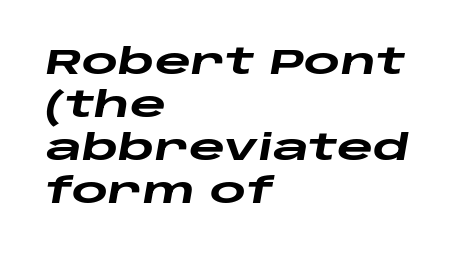
Q: Is the text bold? A: Yes.
Q: Is the text italic (slanted)? A: Yes, it leans right by about 10 degrees.
Q: Is the text underlined? A: No.
Q: How is the paragraph aligned? A: Left-aligned.
Q: Is the spacing between letters normal or unusually wide? A: Normal.
Q: Width (condensed, normal, or wide)? A: Wide.
Q: Stroke contrast? A: Low.
Q: x-height? A: Large.
Q: Monospaced? A: No.
